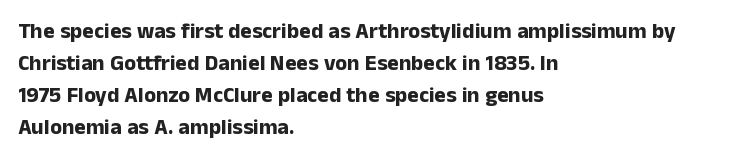
The image shows 22 px bold type, upright; set left-aligned, normal line spacing (1.46x), normal letter spacing, not underlined.
